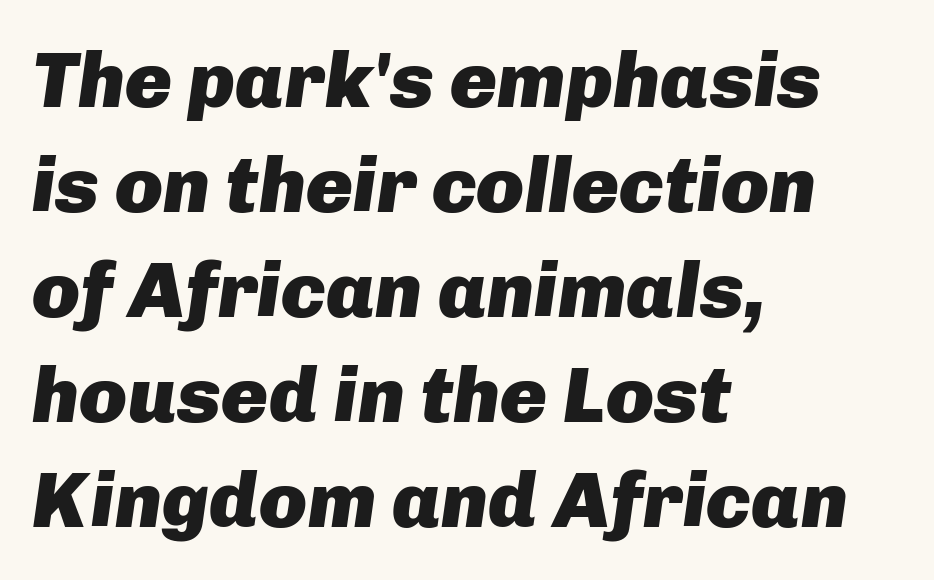
{"italic": "yes", "lean": "right", "slant_degrees": 8, "bold": "yes", "weight": "heavy", "width": "normal", "stroke_contrast": "low", "x_height": "medium", "monospaced": "no", "underline": "no", "align": "left", "line_spacing": "normal", "line_spacing_ratio": 1.33, "letter_spacing": "normal", "letter_spacing_em": 0.0, "glyph_px": 79}
